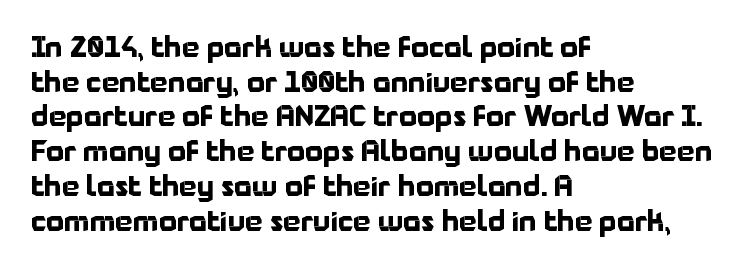
The image shows 28 px bold sans-serif type, upright; set left-aligned, line spacing 1.24x, normal letter spacing, not underlined; low stroke contrast and a medium x-height.
